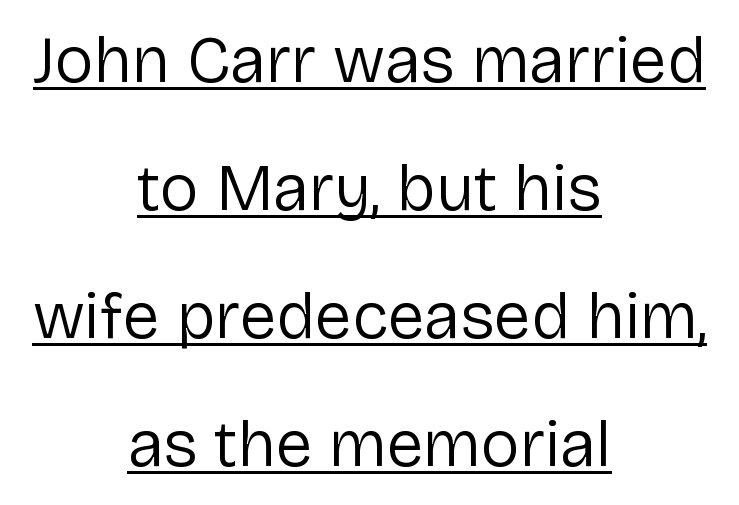
The image shows 66 px regular-weight sans-serif type, upright; set centered, loose line spacing (1.94x), normal letter spacing, underlined; low stroke contrast and a medium x-height.
